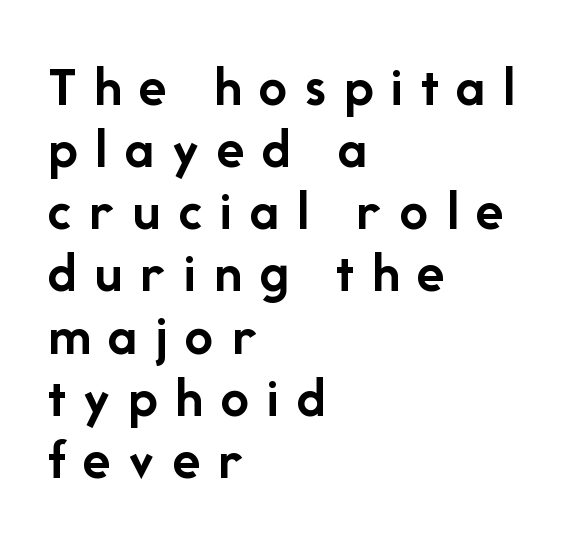
The image shows 57 px semibold sans-serif type, upright; set left-aligned, tight line spacing (1.09x), unusually wide letter spacing (+0.31 em), not underlined; low stroke contrast and a medium x-height.
